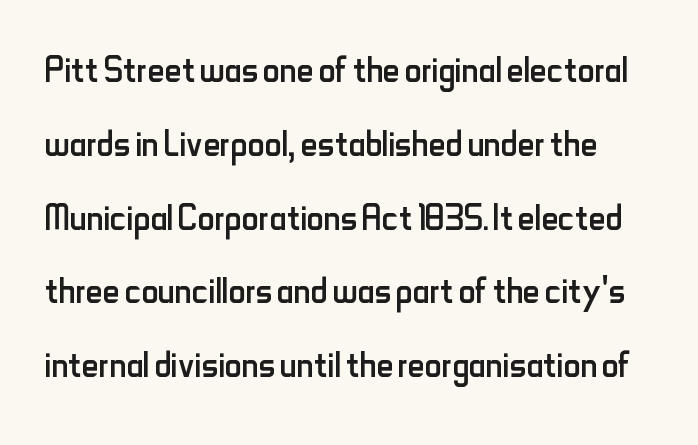
The image shows 47 px regular-weight, condensed sans-serif type, upright; set normal line spacing (1.57x), normal letter spacing, not underlined; low stroke contrast and a small x-height.
